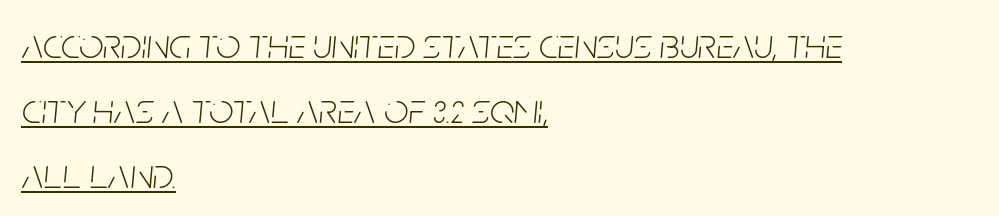
Q: Is the text bold? A: No.
Q: Is the text italic (slanted)? A: Yes, it leans right by about 5 degrees.
Q: Is the text underlined? A: Yes.
Q: How is the paragraph aligned? A: Left-aligned.
Q: Is the spacing between letters normal or unusually wide? A: Normal.
Q: Is the spacing between lines tight, normal or loose? A: Normal.
Q: Width (condensed, normal, or wide)? A: Condensed.
Q: Stroke contrast? A: Low.
Q: x-height? A: Large.
Q: Monospaced? A: No.
